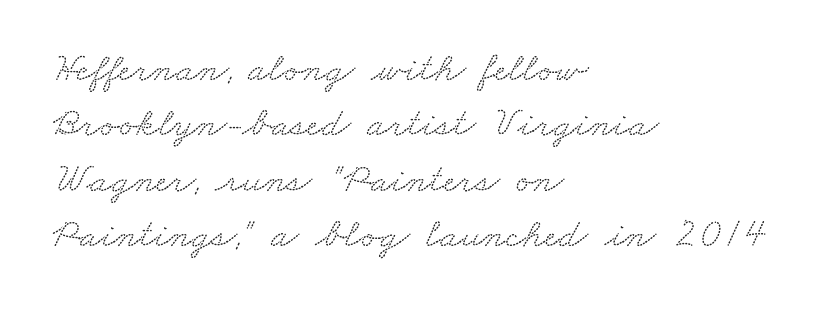
Q: Is the text underlined? A: No.
Q: How is the paragraph aligned? A: Left-aligned.
Q: Is the spacing between letters normal or unusually wide? A: Normal.
Q: Is the spacing between lines tight, normal or loose? A: Normal.
Q: Width (condensed, normal, or wide)? A: Wide.
Q: Stroke contrast? A: Low.
Q: x-height? A: Small.
Q: Monospaced? A: No.
